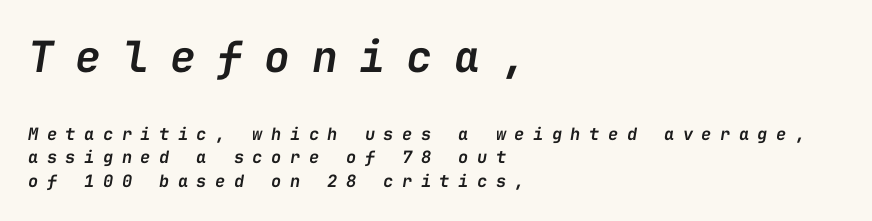
Q: Is the text bold? A: Semi-bold.
Q: Is the text italic (slanted)? A: Yes, it leans right by about 9 degrees.
Q: Is the text underlined? A: No.
Q: How is the paragraph aligned? A: Left-aligned.
Q: Is the spacing between letters normal or unusually wide? A: Unusually wide.
Q: Is the spacing between lines tight, normal or loose? A: Normal.
Q: Which block of text is set in a larger size, the first (top) or the second (bottom)? A: The first (top) one.
Q: Width (condensed, normal, or wide)? A: Normal.
Q: Stroke contrast? A: Low.
Q: x-height? A: Medium.
Q: Monospaced? A: Yes.
